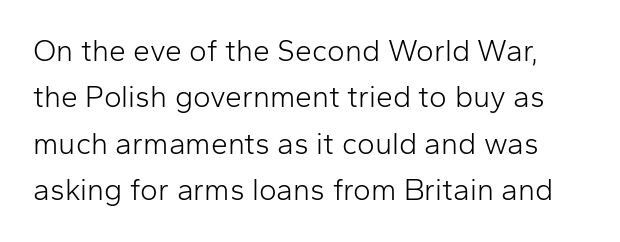
{"serif": "no", "italic": "no", "bold": "no", "weight": "light", "width": "normal", "stroke_contrast": "low", "x_height": "medium", "monospaced": "no", "underline": "no", "line_spacing": "normal", "line_spacing_ratio": 1.55, "letter_spacing": "normal", "letter_spacing_em": 0.0, "glyph_px": 30}
